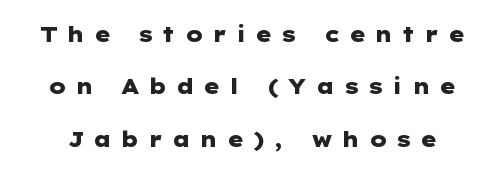
{"italic": "no", "bold": "yes", "underline": "no", "line_spacing": "loose", "line_spacing_ratio": 2.49, "letter_spacing": "wide", "letter_spacing_em": 0.41, "glyph_px": 21}
